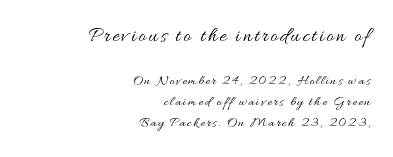
{"bold": "no", "underline": "no", "align": "right", "line_spacing": "normal", "line_spacing_ratio": 1.52, "larger_block": "first", "size_ratio": 1.5, "glyph_px": 21}
